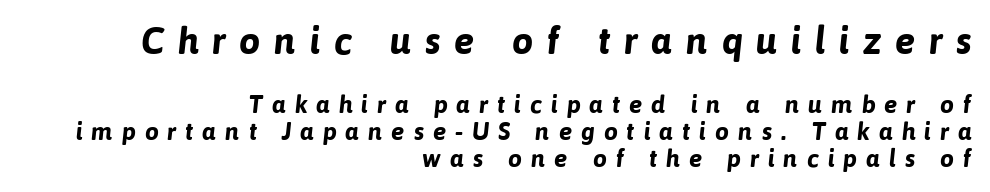
The image shows 38 px bold sans-serif type; set right-aligned, tight line spacing (1.08x), unusually wide letter spacing (+0.35 em), not underlined; the first (top) block is 1.52x larger; low stroke contrast and a medium x-height.
